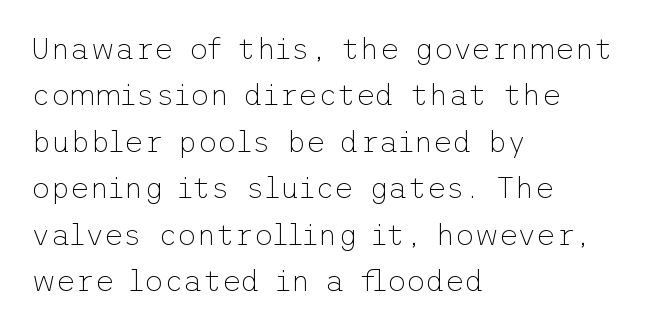
The image shows 30 px thin sans-serif type, upright; set left-aligned, normal line spacing (1.55x), normal letter spacing, not underlined; low stroke contrast and a medium x-height.
